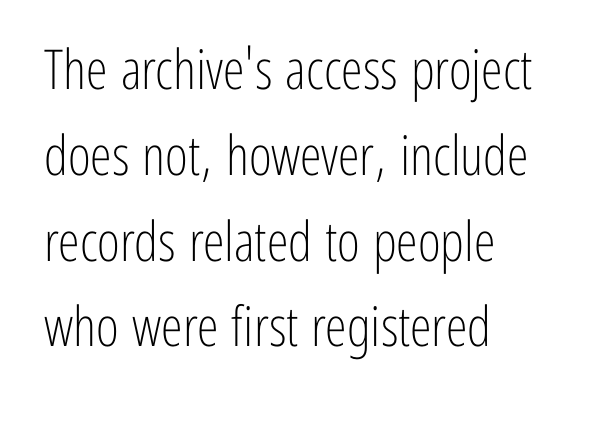
{"serif": "no", "italic": "no", "bold": "no", "weight": "light", "width": "condensed", "stroke_contrast": "low", "x_height": "medium", "monospaced": "no", "underline": "no", "align": "left", "line_spacing": "normal", "line_spacing_ratio": 1.56, "letter_spacing": "normal", "letter_spacing_em": 0.0, "glyph_px": 55}
